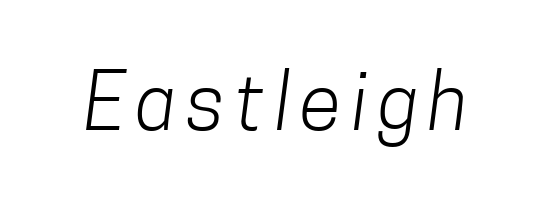
The characters display no serif detailing; their extremities are plain. Decoration check: the copy has no underline. Ink coverage per letter is moderate at most. The passage shown is typed in a proportional face where columns would drift.
